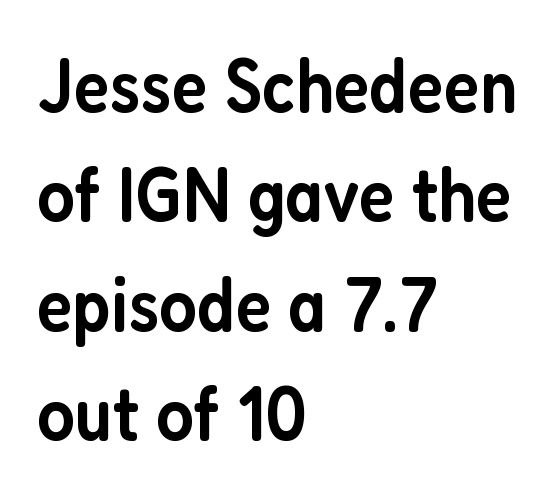
Q: Is the text bold? A: Semi-bold.
Q: Is the text italic (slanted)? A: No, it is upright.
Q: Is the typeface a serif or a sans-serif typeface? A: Sans-serif.
Q: Is the text underlined? A: No.
Q: How is the paragraph aligned? A: Left-aligned.
Q: Is the spacing between letters normal or unusually wide? A: Normal.
Q: Is the spacing between lines tight, normal or loose? A: Normal.
Q: Width (condensed, normal, or wide)? A: Condensed.
Q: Stroke contrast? A: Low.
Q: x-height? A: Medium.
Q: Monospaced? A: No.
